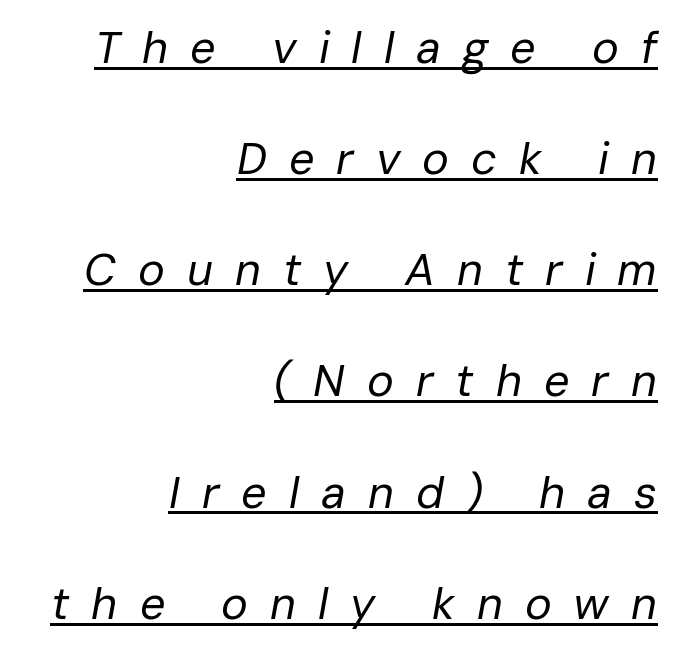
{"italic": "yes", "lean": "right", "slant_degrees": 10, "bold": "no", "weight": "regular", "width": "normal", "stroke_contrast": "low", "x_height": "medium", "monospaced": "no", "underline": "yes", "align": "right", "line_spacing": "loose", "line_spacing_ratio": 2.47, "letter_spacing": "wide", "letter_spacing_em": 0.49, "glyph_px": 45}
